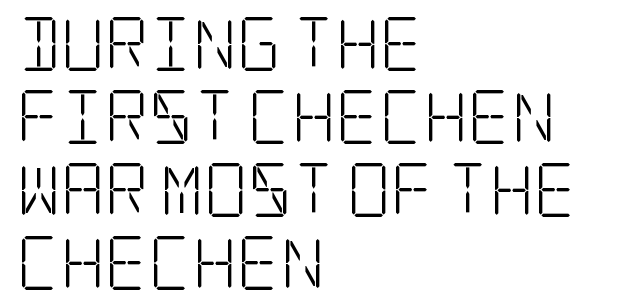
{"serif": "yes", "italic": "no", "bold": "no", "weight": "light", "width": "condensed", "stroke_contrast": "low", "x_height": "large", "underline": "no", "align": "left", "line_spacing": "normal", "line_spacing_ratio": 1.35, "letter_spacing": "normal", "letter_spacing_em": 0.0, "glyph_px": 54}
